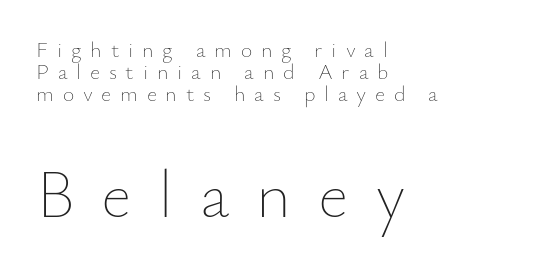
The image shows 67 px thin type, upright; set left-aligned, tight line spacing (0.99x), unusually wide letter spacing (+0.4 em), not underlined; the second (bottom) block is 3.05x larger; low stroke contrast and a small x-height.
